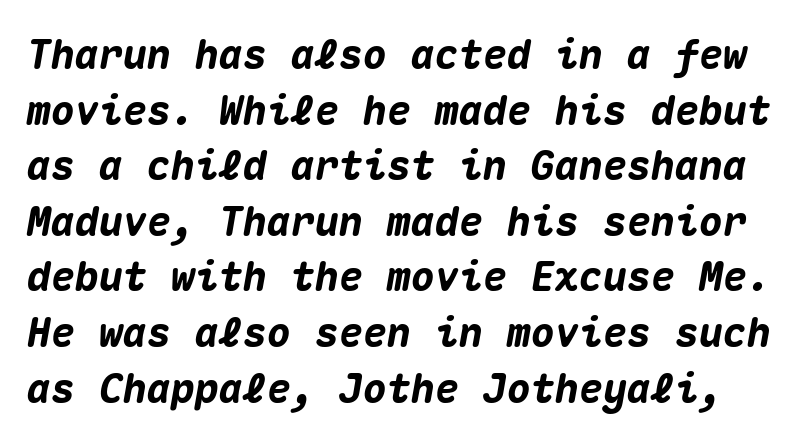
Q: Is the text bold? A: Yes.
Q: Is the text italic (slanted)? A: Yes, it leans right by about 10 degrees.
Q: Is the text underlined? A: No.
Q: Is the spacing between letters normal or unusually wide? A: Normal.
Q: Is the spacing between lines tight, normal or loose? A: Normal.
Q: Width (condensed, normal, or wide)? A: Normal.
Q: Stroke contrast? A: Medium.
Q: x-height? A: Medium.
Q: Monospaced? A: Yes.
